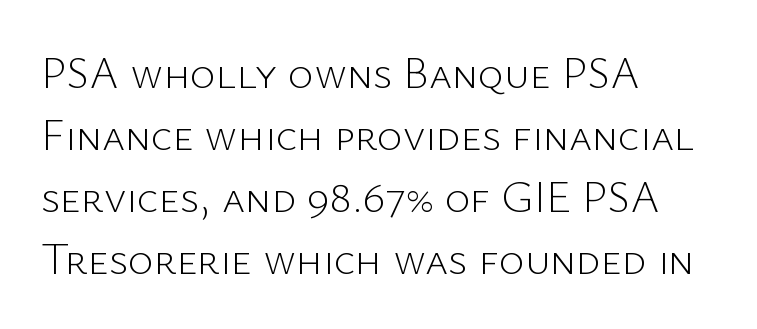
{"serif": "no", "italic": "no", "bold": "no", "weight": "light", "width": "normal", "stroke_contrast": "low", "x_height": "medium", "monospaced": "no", "underline": "no", "align": "left", "line_spacing": "normal", "line_spacing_ratio": 1.41, "letter_spacing": "normal", "letter_spacing_em": 0.0, "glyph_px": 44}
